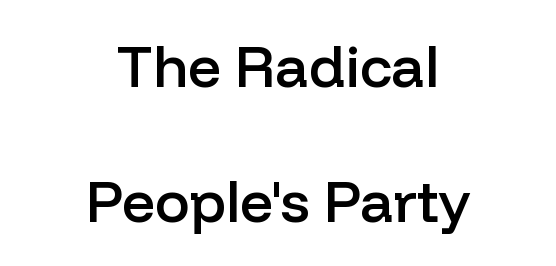
No extra tracking has been applied to these lines. The typeface chosen for these lines omits serifs. In terms of weight, the rendering is demibold, just under bold. Quick note: underline off. The font's upright variant was chosen for this text. Note the varied advance widths — an 'i' is clearly narrower than an 'm'.
